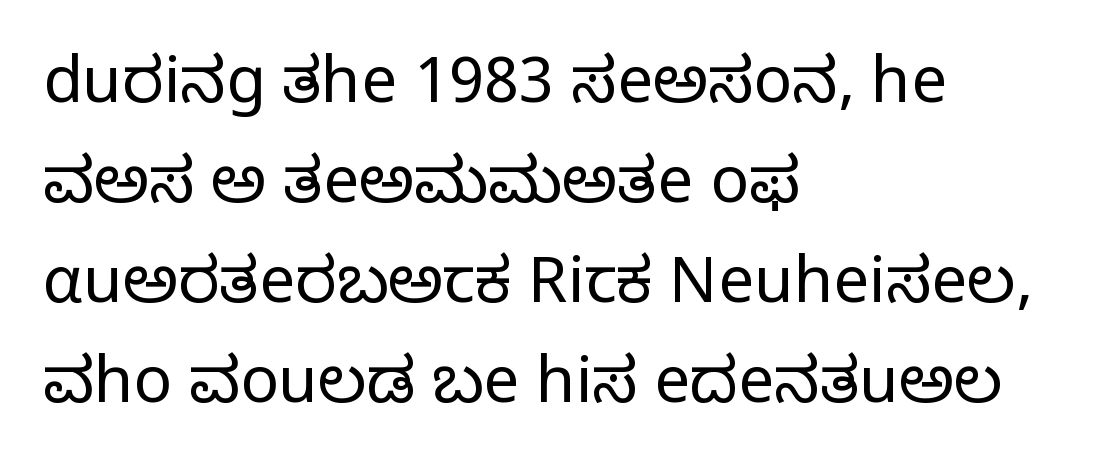
{"serif": "yes", "italic": "no", "bold": "no", "weight": "regular", "width": "normal", "stroke_contrast": "low", "x_height": "large", "monospaced": "no", "underline": "no", "align": "left", "line_spacing": "normal", "line_spacing_ratio": 1.56, "letter_spacing": "normal", "letter_spacing_em": 0.0, "glyph_px": 64}
